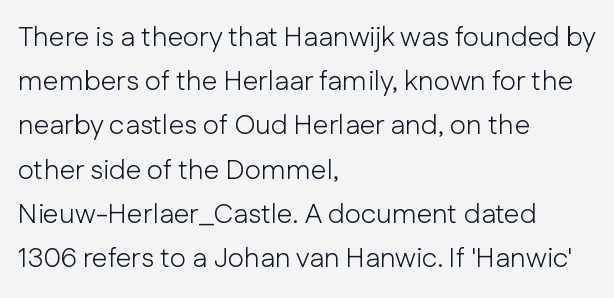
You can tell from the bare stems that sans-serif type was used. Ascenders rise straight up at ninety degrees. Underline: absent. Compared with typical body copy, the letter spacing here is the same. Vertical stems look standard width or narrower in stroke.
